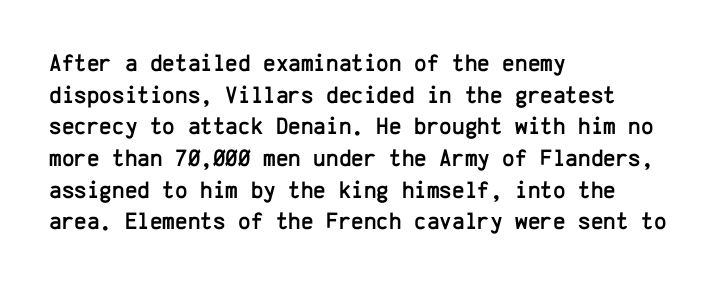
{"italic": "no", "underline": "no", "align": "left", "line_spacing": "normal", "line_spacing_ratio": 1.32, "letter_spacing": "normal", "letter_spacing_em": 0.0, "glyph_px": 24}
